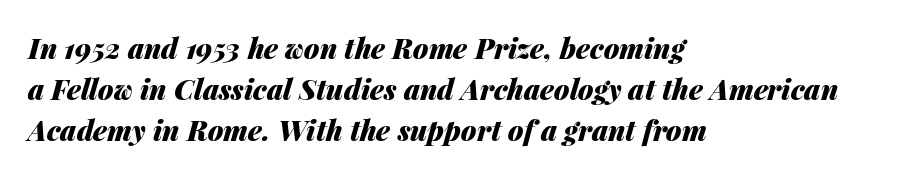
How would I describe the line gaps? Plain and ordinary. A bare baseline throughout the passage. Line beginnings align vertically; line endings do not. A typesetter would call this zero additional tracking. You could not count columns in this text — the font is proportionally spaced.
